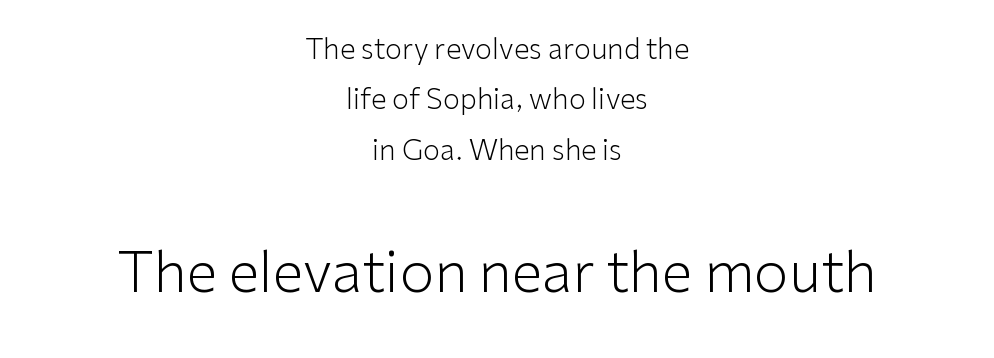
The image shows 56 px light sans-serif type, upright; set centered, line spacing 1.8x, normal letter spacing, not underlined; the second (bottom) block is 2.0x larger; low stroke contrast and a medium x-height.
